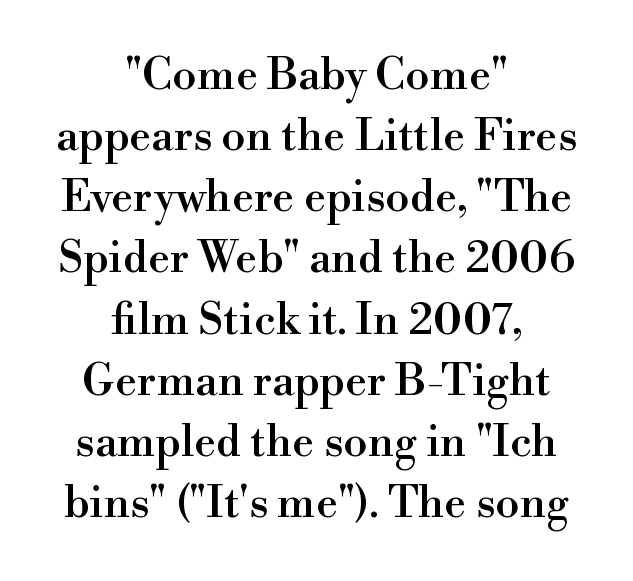
Q: Is the text italic (slanted)? A: No, it is upright.
Q: Is the typeface a serif or a sans-serif typeface? A: Serif.
Q: Is the text underlined? A: No.
Q: How is the paragraph aligned? A: Centered.
Q: Is the spacing between letters normal or unusually wide? A: Normal.
Q: Is the spacing between lines tight, normal or loose? A: Normal.
Q: Width (condensed, normal, or wide)? A: Normal.
Q: Stroke contrast? A: High.
Q: x-height? A: Small.
Q: Monospaced? A: No.
